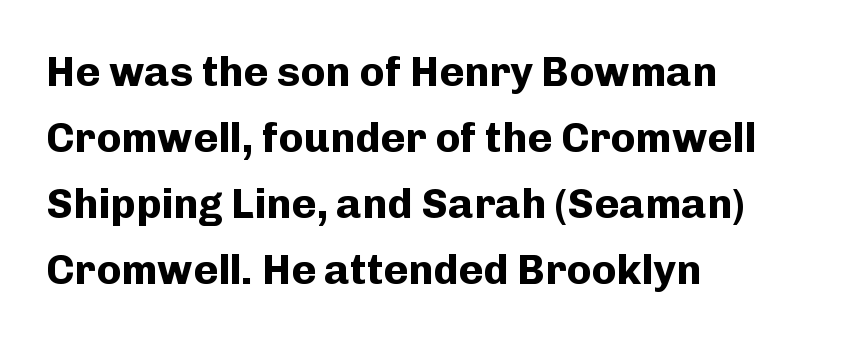
Q: Is the text bold? A: Yes.
Q: Is the text italic (slanted)? A: No, it is upright.
Q: Is the typeface a serif or a sans-serif typeface? A: Sans-serif.
Q: Is the text underlined? A: No.
Q: How is the paragraph aligned? A: Left-aligned.
Q: Is the spacing between letters normal or unusually wide? A: Normal.
Q: Is the spacing between lines tight, normal or loose? A: Normal.
Q: Width (condensed, normal, or wide)? A: Normal.
Q: Stroke contrast? A: Low.
Q: x-height? A: Medium.
Q: Monospaced? A: No.
